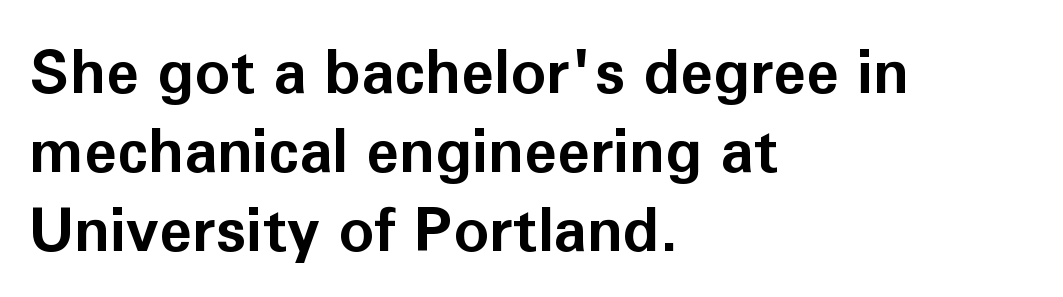
Q: Is the text bold? A: Yes.
Q: Is the text italic (slanted)? A: No, it is upright.
Q: Is the typeface a serif or a sans-serif typeface? A: Sans-serif.
Q: Is the text underlined? A: No.
Q: How is the paragraph aligned? A: Left-aligned.
Q: Is the spacing between letters normal or unusually wide? A: Normal.
Q: Is the spacing between lines tight, normal or loose? A: Normal.
Q: Width (condensed, normal, or wide)? A: Normal.
Q: Stroke contrast? A: Low.
Q: x-height? A: Medium.
Q: Monospaced? A: No.
